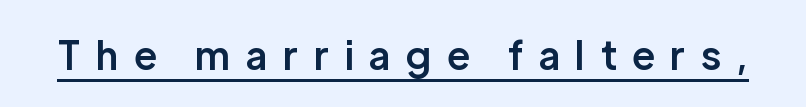
{"serif": "no", "italic": "no", "bold": "semi", "weight": "semibold", "width": "normal", "stroke_contrast": "low", "x_height": "medium", "monospaced": "no", "underline": "yes", "letter_spacing": "wide", "letter_spacing_em": 0.41, "glyph_px": 39}
